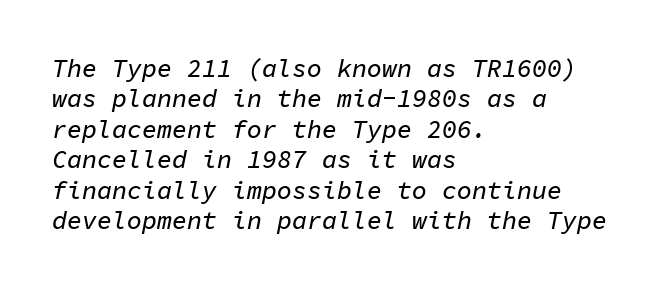
Q: Is the text italic (slanted)? A: Yes, it leans right by about 11 degrees.
Q: Is the text underlined? A: No.
Q: How is the paragraph aligned? A: Left-aligned.
Q: Is the spacing between letters normal or unusually wide? A: Normal.
